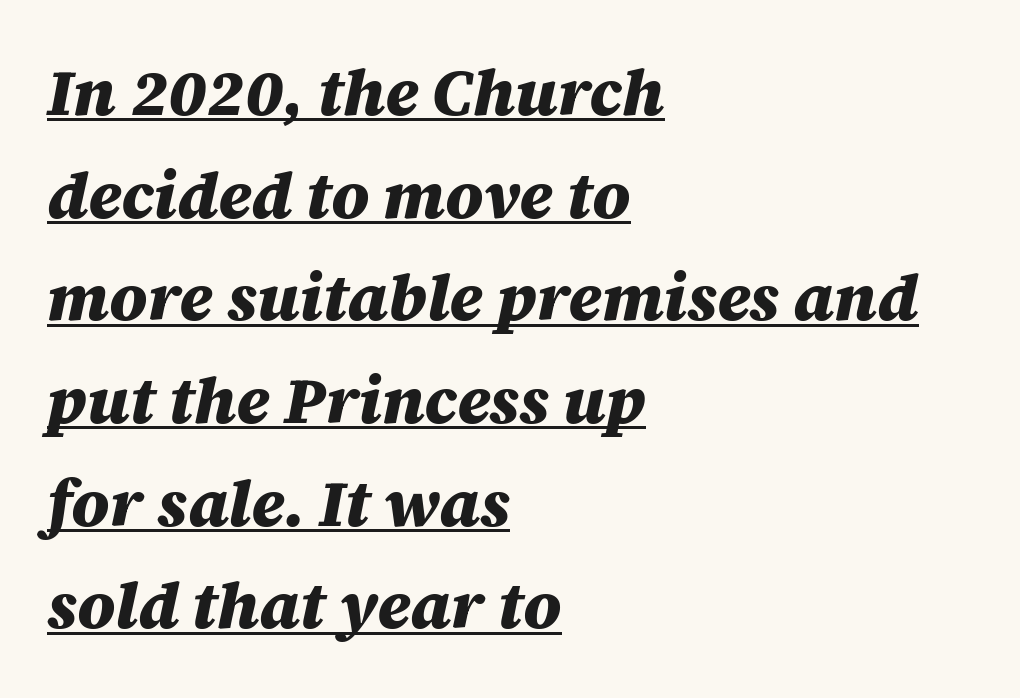
Q: Is the text bold? A: Yes.
Q: Is the text italic (slanted)? A: Yes, it leans right by about 12 degrees.
Q: Is the text underlined? A: Yes.
Q: How is the paragraph aligned? A: Left-aligned.
Q: Is the spacing between letters normal or unusually wide? A: Normal.
Q: Is the spacing between lines tight, normal or loose? A: Normal.
Q: Width (condensed, normal, or wide)? A: Normal.
Q: Stroke contrast? A: Medium.
Q: x-height? A: Large.
Q: Monospaced? A: No.
